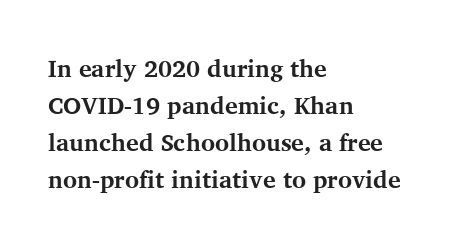
{"italic": "no", "bold": "yes", "underline": "no", "align": "left", "line_spacing": "normal", "line_spacing_ratio": 1.54, "letter_spacing": "normal", "letter_spacing_em": 0.0, "glyph_px": 24}
